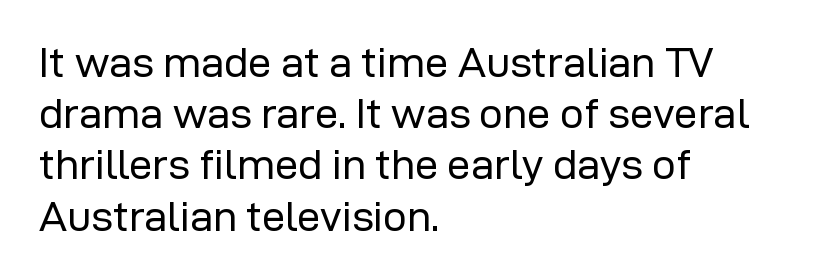
The image shows 42 px regular-weight sans-serif type, upright; set left-aligned, line spacing 1.22x, normal letter spacing, not underlined; low stroke contrast and a medium x-height.
